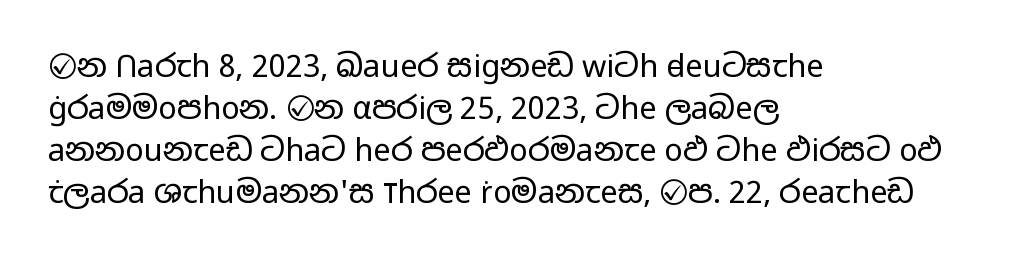
Q: Is the text bold? A: No.
Q: Is the text italic (slanted)? A: No, it is upright.
Q: Is the typeface a serif or a sans-serif typeface? A: Sans-serif.
Q: Is the text underlined? A: No.
Q: How is the paragraph aligned? A: Left-aligned.
Q: Is the spacing between letters normal or unusually wide? A: Normal.
Q: Is the spacing between lines tight, normal or loose? A: Normal.
Q: Width (condensed, normal, or wide)? A: Wide.
Q: Stroke contrast? A: Low.
Q: x-height? A: Medium.
Q: Monospaced? A: No.
